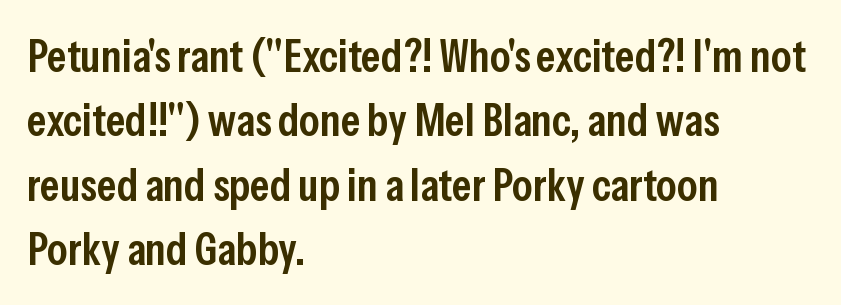
Q: Is the text bold? A: Semi-bold.
Q: Is the text italic (slanted)? A: No, it is upright.
Q: Is the typeface a serif or a sans-serif typeface? A: Sans-serif.
Q: Is the text underlined? A: No.
Q: How is the paragraph aligned? A: Left-aligned.
Q: Is the spacing between letters normal or unusually wide? A: Normal.
Q: Is the spacing between lines tight, normal or loose? A: Normal.
Q: Width (condensed, normal, or wide)? A: Condensed.
Q: Stroke contrast? A: Low.
Q: x-height? A: Medium.
Q: Monospaced? A: No.
